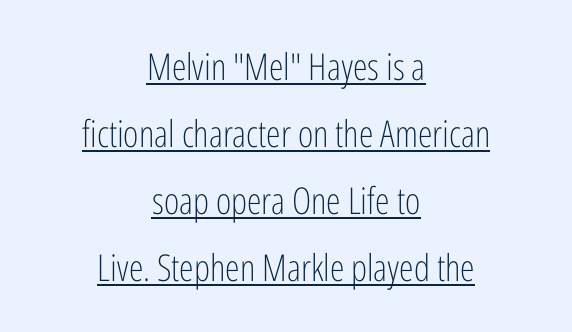
Classification — sans serif. The letters advance in unequal steps, a hallmark of proportional type. Heaviness? Minimal to ordinary, like unemphasized prose. Does the lettering tilt? It doesn't — this is upright. Spacing between characters is what you'd get straight out of the box.
